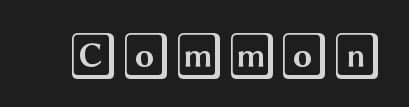
The image shows 48 px wide type, upright; set normal letter spacing, not underlined; a large x-height.
